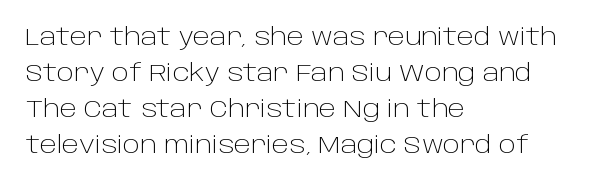
Nothing unusual about the tracking: characters are spaced as the font intends. The typesetter chose a ragged-right arrangement here. Vertical strokes here are truly vertical. In terms of leading, this rendering sits right in the middle.
